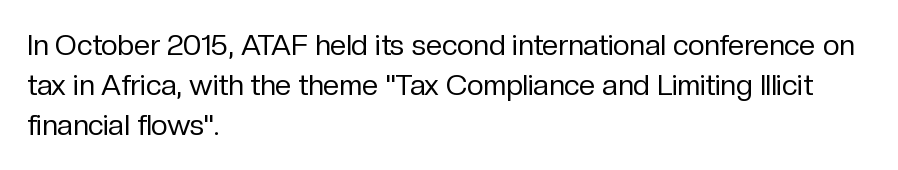
The glyphs in this specimen are sans serif. Here the designer chose a conventional face with non-uniform glyph widths. Stroke mass is kept to a normal reading level or below. The passage shown has conventional tracking throughout. Decoration check: the copy has no underline.
